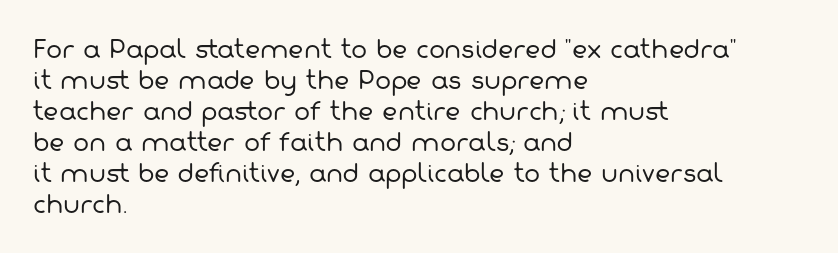
Q: Is the text bold? A: No.
Q: Is the text underlined? A: No.
Q: How is the paragraph aligned? A: Left-aligned.
Q: Is the spacing between letters normal or unusually wide? A: Normal.
Q: Is the spacing between lines tight, normal or loose? A: Normal.
